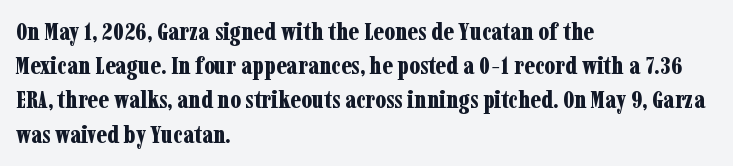
The lines in this sample share a left origin and differ only in where they stop. Summary of vertical rhythm: regular, with standard interline spacing. Italic: no, the glyphs are upright roman. The letterforms sit shoulder to shoulder at normal distance. Set as a true bold cut, around the 700 mark. The baseline area is clear.
